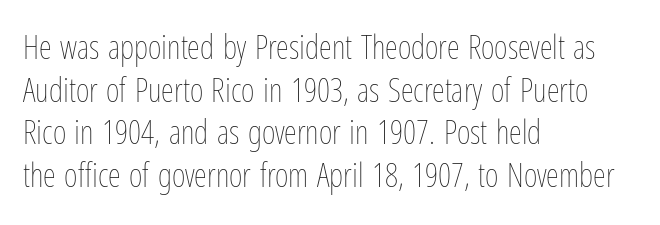
Q: Is the text bold? A: No.
Q: Is the text italic (slanted)? A: No, it is upright.
Q: Is the text underlined? A: No.
Q: How is the paragraph aligned? A: Left-aligned.
Q: Is the spacing between letters normal or unusually wide? A: Normal.
Q: Is the spacing between lines tight, normal or loose? A: Normal.
Q: Width (condensed, normal, or wide)? A: Condensed.
Q: Stroke contrast? A: Low.
Q: x-height? A: Medium.
Q: Monospaced? A: No.
